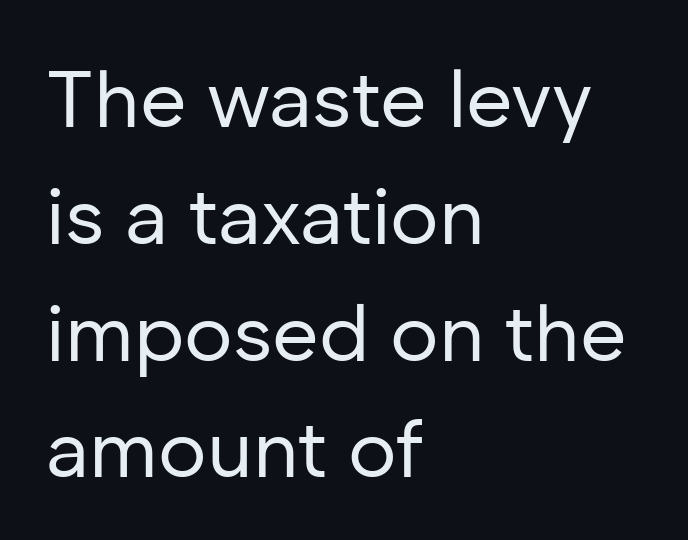
Proportional: the letters do not fall into vertical columns. Inter-character spacing is left at the font's built-in metrics. Ink coverage per letter is moderate at most. The passage shown is not underscored anywhere. Nothing sits at the stroke ends, so this counts as sans-serif.
